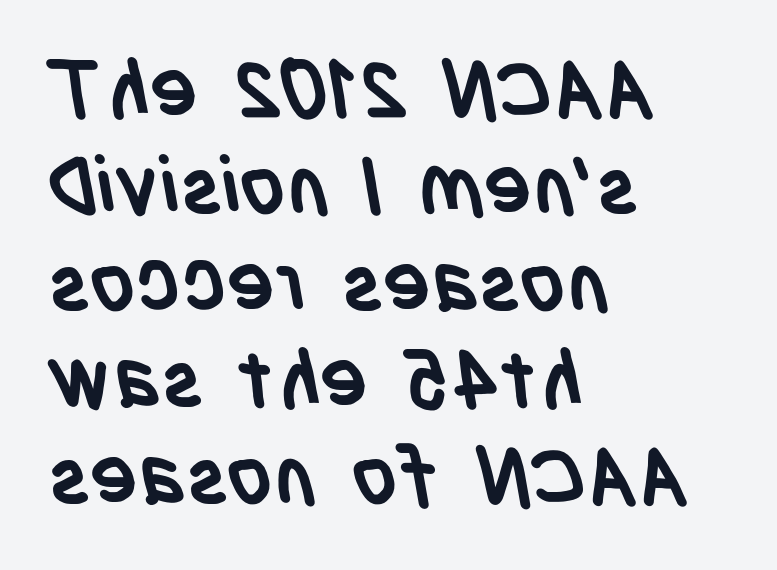
{"serif": "no", "bold": "yes", "weight": "semibold", "width": "condensed", "stroke_contrast": "low", "x_height": "large", "monospaced": "no", "underline": "no", "align": "left", "line_spacing_ratio": 1.21, "letter_spacing": "normal", "letter_spacing_em": 0.0, "glyph_px": 80}
